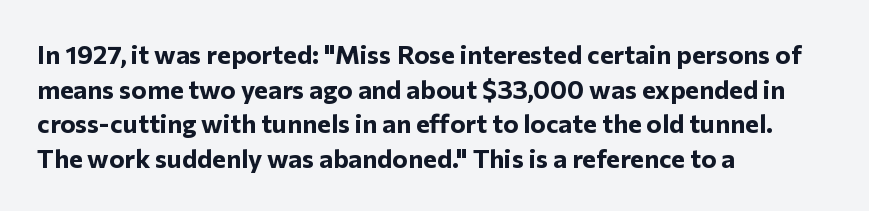
The image shows 26 px bold type, upright; set left-aligned, normal line spacing (1.33x), normal letter spacing, not underlined.
